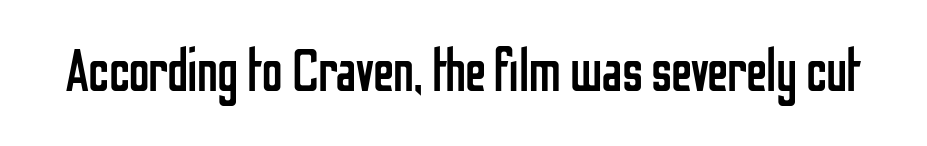
{"serif": "no", "italic": "no", "bold": "no", "weight": "regular", "width": "condensed", "stroke_contrast": "low", "x_height": "medium", "monospaced": "no", "underline": "no", "letter_spacing": "normal", "letter_spacing_em": 0.0, "glyph_px": 59}
